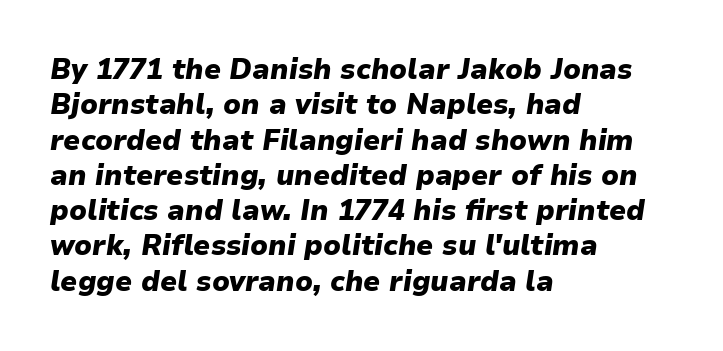
You can tell it's italic because the verticals aren't actually vertical. The space beneath each line is pristine and unruled. Students, this is bold: see how much ink each stroke carries. Each line starts at the same left margin while the right side varies.
